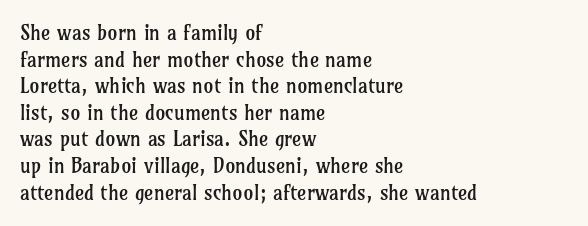
Does the copy run flush right? No — it runs flush left. The block of text has a typical density, with ordinary space between rows. This sample uses plain, unmodified letter spacing. The zone under the glyphs is completely vacant. A roman cut, with each character standing at attention. Stem width sits at or under what a default text font uses.
